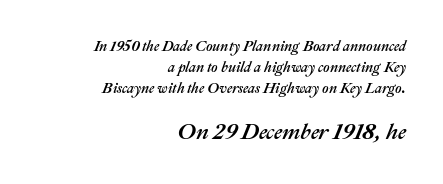
{"italic": "yes", "lean": "right", "slant_degrees": 22, "underline": "no", "align": "right", "line_spacing": "normal", "line_spacing_ratio": 1.51, "letter_spacing": "normal", "letter_spacing_em": 0.0, "larger_block": "second", "size_ratio": 1.57, "glyph_px": 22}
